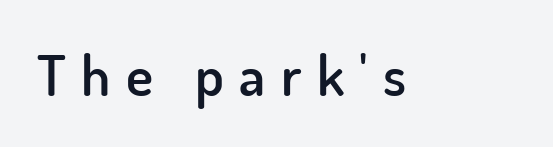
Q: Is the text bold? A: Semi-bold.
Q: Is the text italic (slanted)? A: No, it is upright.
Q: Is the typeface a serif or a sans-serif typeface? A: Sans-serif.
Q: Is the text underlined? A: No.
Q: Is the spacing between letters normal or unusually wide? A: Unusually wide.
Q: Width (condensed, normal, or wide)? A: Normal.
Q: Stroke contrast? A: Low.
Q: x-height? A: Small.
Q: Monospaced? A: No.
